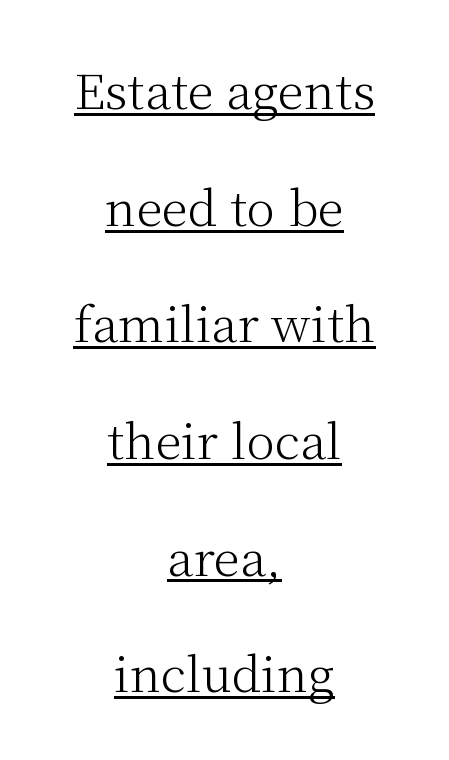
{"serif": "yes", "italic": "no", "bold": "no", "weight": "light", "width": "normal", "stroke_contrast": "medium", "x_height": "medium", "monospaced": "no", "underline": "yes", "align": "center", "line_spacing": "loose", "line_spacing_ratio": 2.43, "letter_spacing": "normal", "letter_spacing_em": 0.0, "glyph_px": 48}
